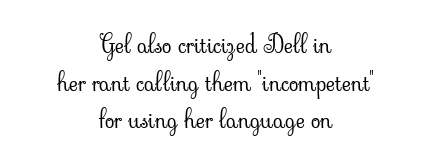
The image shows 25 px text type, upright; set centered, normal line spacing (1.51x), normal letter spacing, not underlined.
